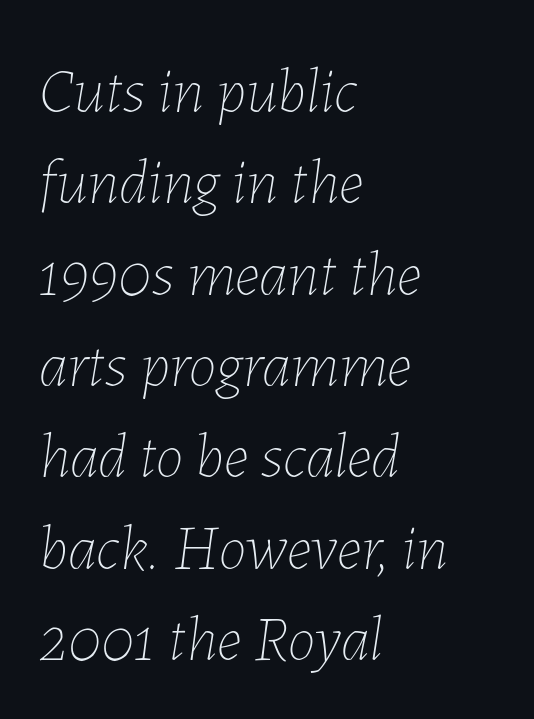
These lines sit exactly where default settings would place them. Descenders are the only things crossing below the line. Here the designer chose a conventional face with non-uniform glyph widths. A student would call this left alignment; a typographer would say flush left, rag right. Stem width sits at or under what a default text font uses.
